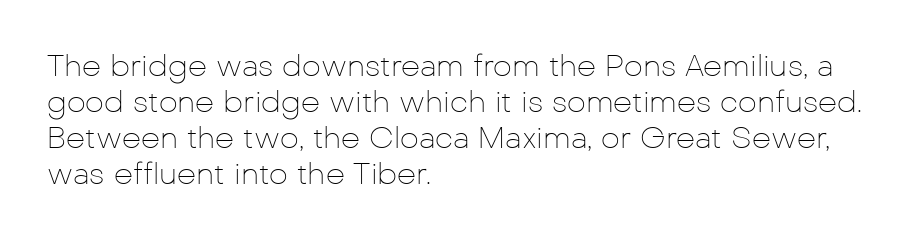
The image shows 30 px thin sans-serif type, upright; set left-aligned, line spacing 1.2x, normal letter spacing, not underlined; low stroke contrast and a medium x-height.
